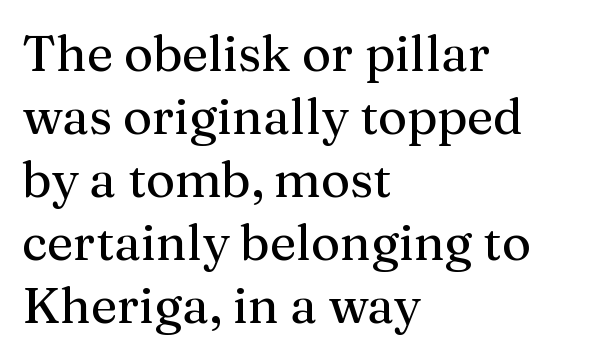
The ragged edge is on the right, which tells us the setting is flush left. Compared with typical paragraphs, the rows here are spaced about the same. Is this a sans? No — the strokes have serifs. Looks like regular typesetting: each glyph gets only the width it needs. The letterforms sit shoulder to shoulder at normal distance.
